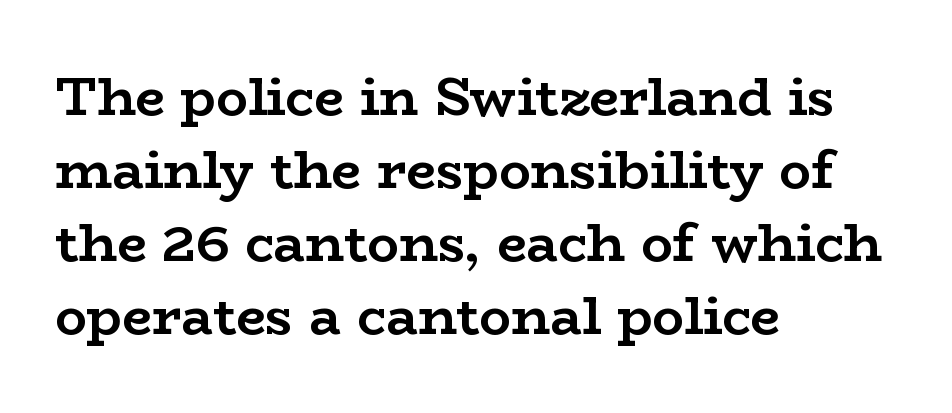
{"serif": "yes", "italic": "no", "bold": "yes", "weight": "semibold", "width": "wide", "stroke_contrast": "low", "x_height": "medium", "monospaced": "no", "underline": "no", "align": "left", "line_spacing": "normal", "line_spacing_ratio": 1.38, "letter_spacing": "normal", "letter_spacing_em": 0.0, "glyph_px": 53}
